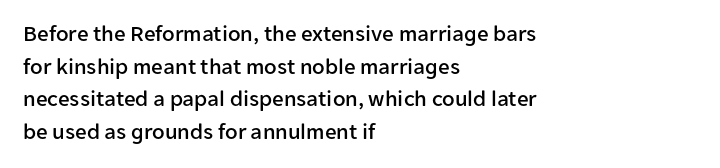
All the whitespace from short lines collects on the right. Standard letterfit; no display-style spreading of the glyphs. The area under the type is left untouched. Characters remain perfectly vertical along every line. If you measured baseline to baseline, you'd find a middling distance.
